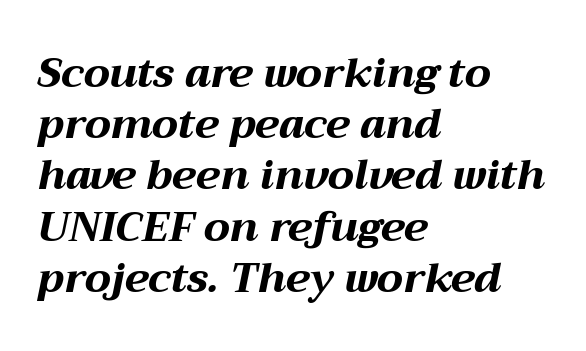
The image shows 41 px bold, wide type, italic (leaning right); set left-aligned, normal line spacing (1.25x), normal letter spacing, not underlined; medium stroke contrast and a medium x-height.
